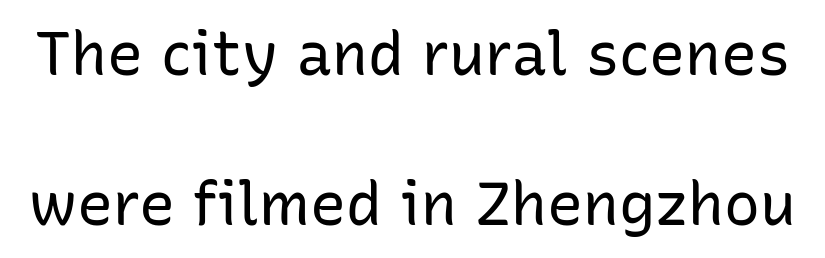
The passage shown is not underscored anywhere. Does the type have serifs? No, each stem ends abruptly. Each letter keeps its own natural width here, so spacing adapts to shape. Leading is clearly above the norm, producing a sparse column. Weight: regular or lighter.
